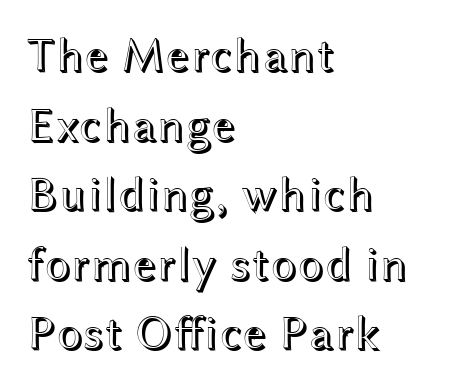
Baseline-to-baseline distance is the conventional proportion of letter height. A roman cut, with each character standing at attention. The compositor pushed each line to the left boundary. Compared with typical body copy, the letter spacing here is the same. Any mark beneath the type? The region is blank. Each letter keeps its own natural width here, so spacing adapts to shape.
